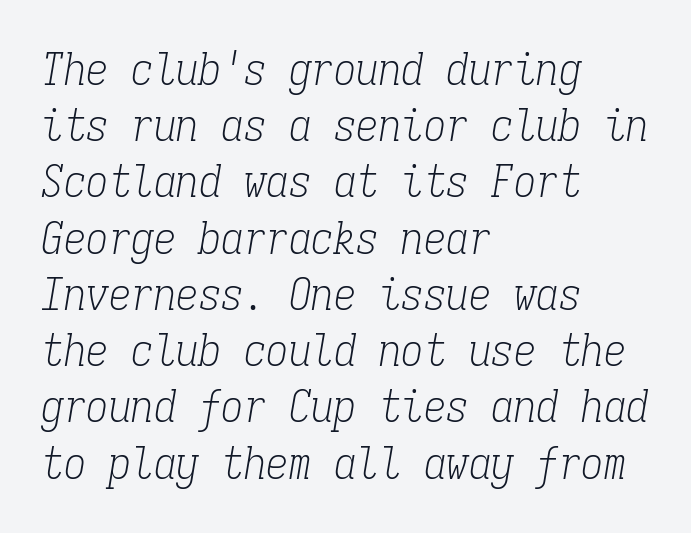
Q: Is the text bold? A: No.
Q: Is the text italic (slanted)? A: Yes, it leans right by about 9 degrees.
Q: Is the typeface a serif or a sans-serif typeface? A: Serif.
Q: Is the text underlined? A: No.
Q: How is the paragraph aligned? A: Left-aligned.
Q: Is the spacing between letters normal or unusually wide? A: Normal.
Q: Is the spacing between lines tight, normal or loose? A: Normal.
Q: Width (condensed, normal, or wide)? A: Condensed.
Q: Stroke contrast? A: Low.
Q: x-height? A: Medium.
Q: Monospaced? A: Yes.
